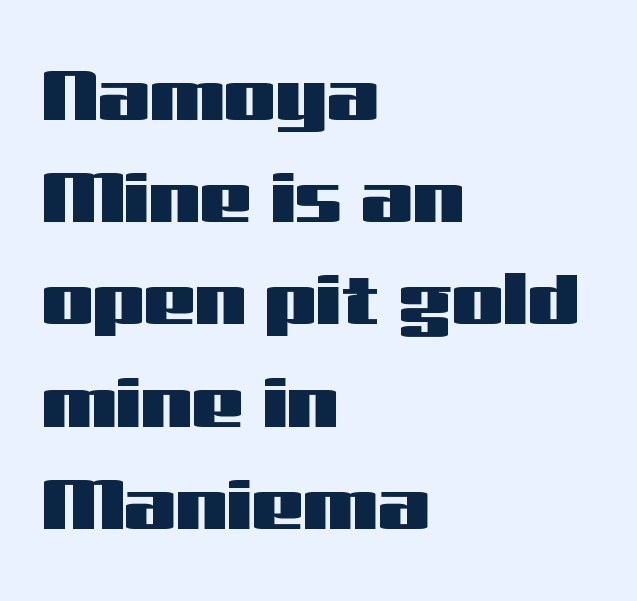
{"serif": "no", "italic": "no", "width": "wide", "stroke_contrast": "medium", "x_height": "medium", "monospaced": "no", "underline": "no", "align": "left", "line_spacing": "normal", "line_spacing_ratio": 1.4, "letter_spacing": "normal", "letter_spacing_em": 0.0, "glyph_px": 73}
